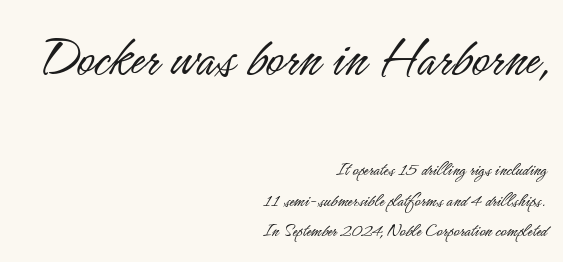
{"serif": "no", "bold": "no", "weight": "light", "width": "condensed", "stroke_contrast": "low", "x_height": "small", "monospaced": "no", "underline": "no", "align": "right", "line_spacing": "normal", "line_spacing_ratio": 1.52, "letter_spacing": "normal", "letter_spacing_em": 0.0, "larger_block": "first", "size_ratio": 3.0, "glyph_px": 60}
